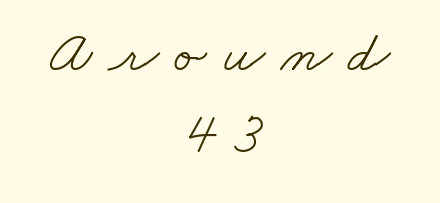
Vertical stems look standard width or narrower in stroke. Honestly, there is no underline to notice here at all. The rendering uses a moderate line-height, typical for paragraphs. The face used here is seriffed, in the tradition of book romans. A typesetter would call this proportional, since set widths differ per character. The rag falls on both sides of this text block equally.
